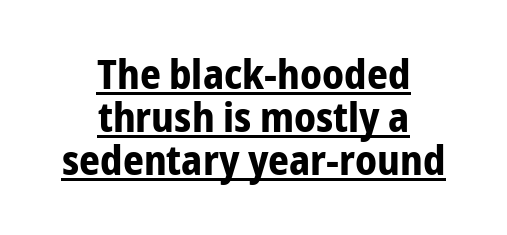
Layout note: lines centered. Set as a true bold cut, around the 700 mark. Each line of the rendering has a horizontal stroke beneath the glyphs. The type is set solid horizontally, with unmodified tracking. Posture: straight, roman, zero tilt. The designer went with a sans here, leaving each stem footless.
